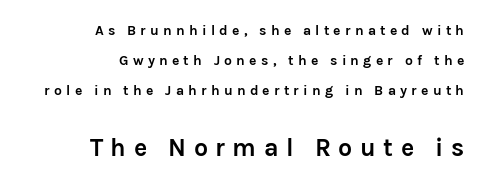
The image shows 25 px bold type, upright; set right-aligned, loose line spacing (2.16x), unusually wide letter spacing (+0.3 em), not underlined; the second (bottom) block is 1.79x larger.
